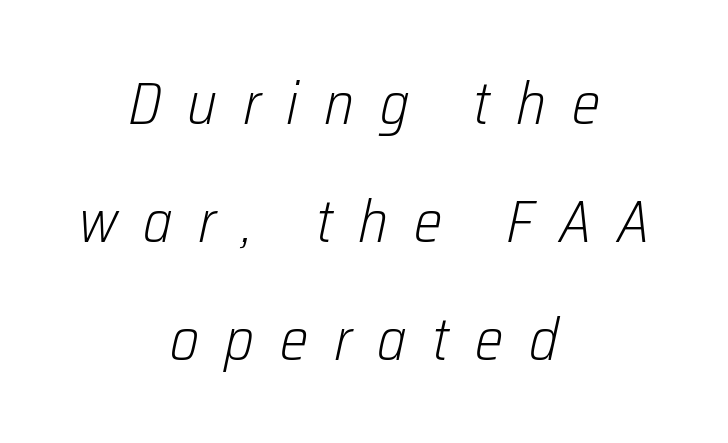
{"italic": "yes", "lean": "right", "slant_degrees": 12, "bold": "no", "weight": "light", "width": "condensed", "stroke_contrast": "low", "x_height": "medium", "monospaced": "no", "underline": "no", "align": "center", "line_spacing": "loose", "line_spacing_ratio": 1.97, "letter_spacing": "wide", "letter_spacing_em": 0.43, "glyph_px": 60}
